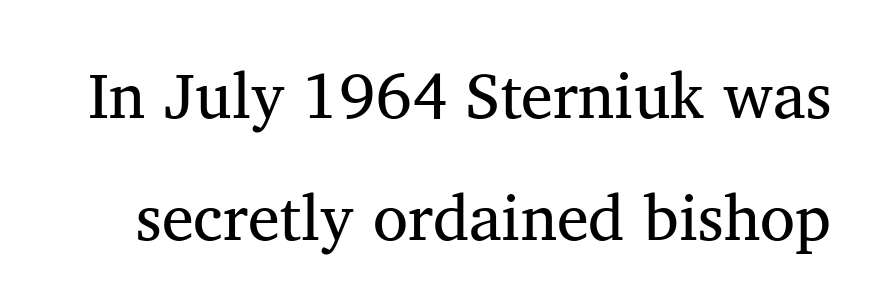
{"serif": "yes", "bold": "no", "weight": "regular", "width": "normal", "stroke_contrast": "medium", "x_height": "medium", "monospaced": "no", "underline": "no", "line_spacing": "loose", "line_spacing_ratio": 1.91, "letter_spacing": "normal", "letter_spacing_em": 0.0, "glyph_px": 64}
